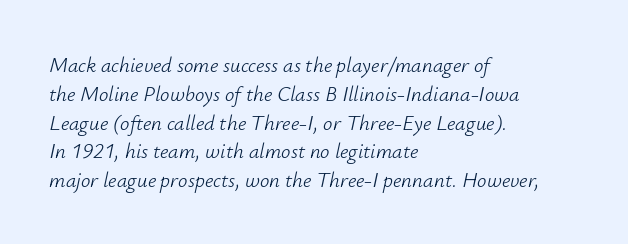
Q: Is the text bold? A: No.
Q: Is the text italic (slanted)? A: Yes, it leans right by about 12 degrees.
Q: Is the text underlined? A: No.
Q: How is the paragraph aligned? A: Left-aligned.
Q: Is the spacing between letters normal or unusually wide? A: Normal.
Q: Is the spacing between lines tight, normal or loose? A: Normal.
